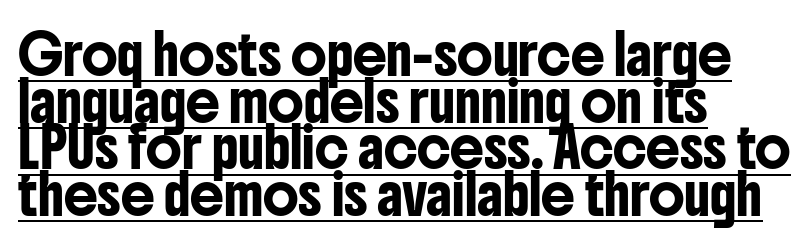
These lines stack with their left ends in a neat column. The lettering holds an erect, upright posture throughout. Students, observe the line beneath the letters — that is underlining. Nothing sits at the stroke ends, so this counts as sans-serif.
